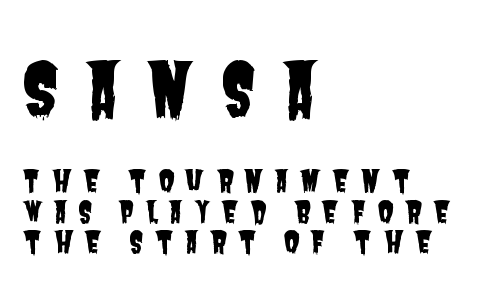
The passage is arranged the way most books set body copy — flush left. The face used here is proportionally spaced, like ordinary book or web type. Short note: letters widely spaced. I'd call this a sans setting — the letters go barefoot. Type without underlining.
